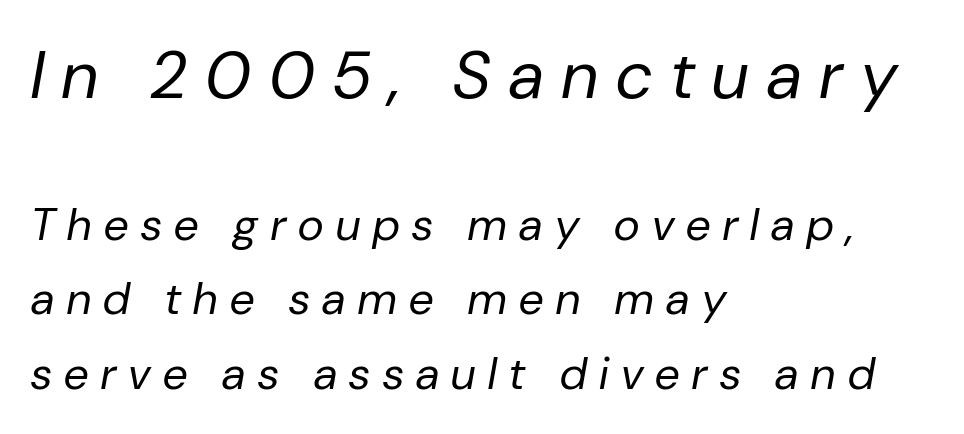
The image shows 67 px regular-weight type, italic (leaning right); set left-aligned, normal line spacing (1.65x), unusually wide letter spacing (+0.28 em), not underlined; the first (top) block is 1.49x larger; low stroke contrast and a medium x-height.
